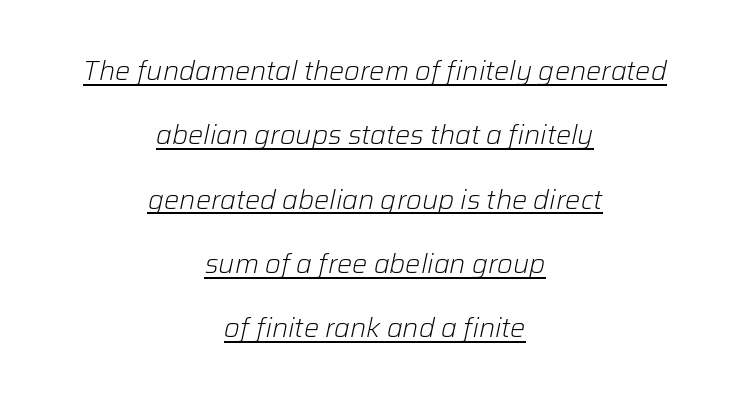
Which margin do the lines hug? Neither — every line sits in the middle. Notice how a bar underscores the lettering throughout. Stroke mass is kept to a normal reading level or below. Compared with typical body copy, the letter spacing here is the same. Would a proofreader flag this as italicized? Yes.
